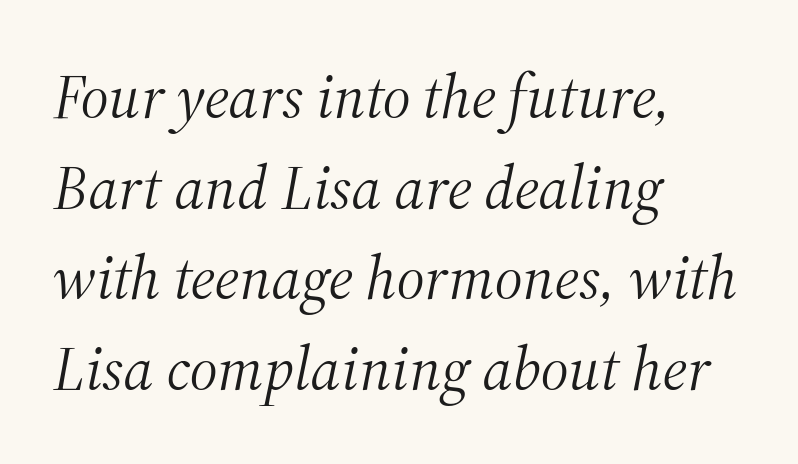
The image shows 62 px light serif type, italic (leaning right); set left-aligned, normal line spacing (1.46x), normal letter spacing, not underlined; medium stroke contrast and a medium x-height.
